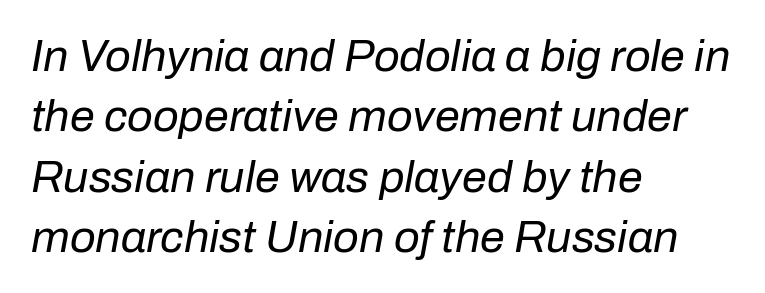
{"italic": "yes", "lean": "right", "slant_degrees": 10, "bold": "no", "weight": "regular", "width": "normal", "stroke_contrast": "low", "x_height": "medium", "monospaced": "no", "underline": "no", "align": "left", "line_spacing": "normal", "line_spacing_ratio": 1.34, "letter_spacing": "normal", "letter_spacing_em": 0.0, "glyph_px": 45}
